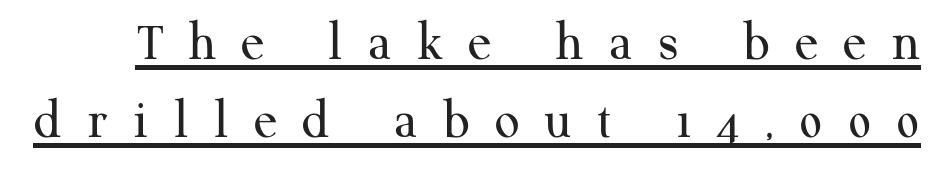
Q: Is the text bold? A: No.
Q: Is the text italic (slanted)? A: No, it is upright.
Q: Is the typeface a serif or a sans-serif typeface? A: Serif.
Q: Is the text underlined? A: Yes.
Q: Is the spacing between letters normal or unusually wide? A: Unusually wide.
Q: Is the spacing between lines tight, normal or loose? A: Normal.
Q: Width (condensed, normal, or wide)? A: Normal.
Q: Stroke contrast? A: Medium.
Q: x-height? A: Medium.
Q: Monospaced? A: No.
